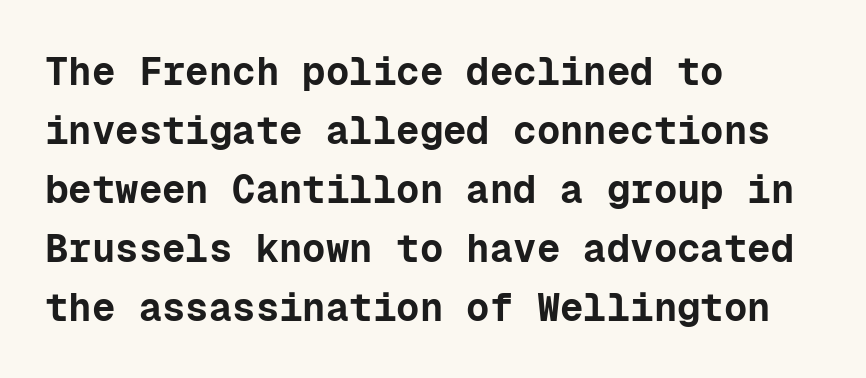
Q: Is the text bold? A: Yes.
Q: Is the text italic (slanted)? A: No, it is upright.
Q: Is the typeface a serif or a sans-serif typeface? A: Sans-serif.
Q: Is the text underlined? A: No.
Q: How is the paragraph aligned? A: Left-aligned.
Q: Is the spacing between letters normal or unusually wide? A: Normal.
Q: Is the spacing between lines tight, normal or loose? A: Normal.
Q: Width (condensed, normal, or wide)? A: Normal.
Q: Stroke contrast? A: Low.
Q: x-height? A: Medium.
Q: Monospaced? A: Yes.
